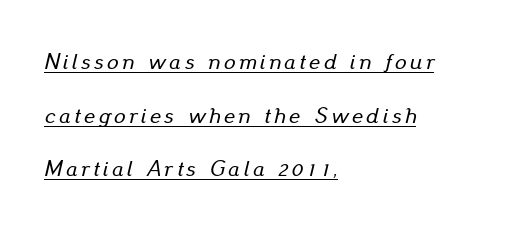
The image shows 23 px text type, italic (leaning right); set left-aligned, loose line spacing (2.33x), underlined.
